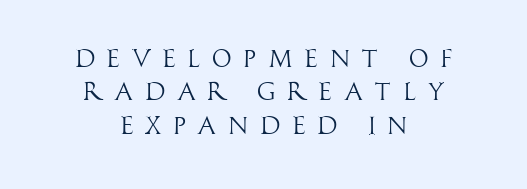
The image shows 25 px text type, upright; set centered, normal line spacing (1.34x), unusually wide letter spacing (+0.46 em), not underlined.
